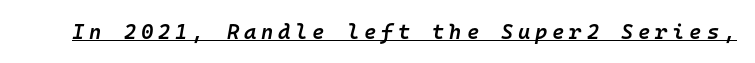
Q: Is the text bold? A: Semi-bold.
Q: Is the text italic (slanted)? A: Yes, it leans right by about 10 degrees.
Q: Is the text underlined? A: Yes.
Q: Is the spacing between letters normal or unusually wide? A: Unusually wide.
